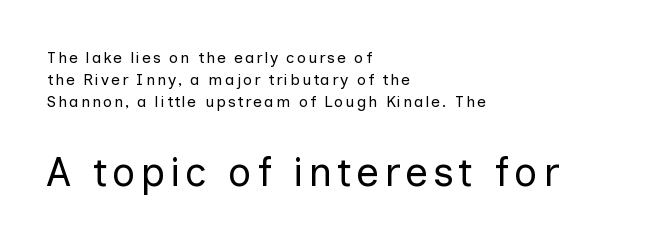
The image shows 41 px regular-weight sans-serif type, upright; set left-aligned, normal line spacing (1.39x), not underlined; the second (bottom) block is 2.56x larger; low stroke contrast and a medium x-height.
